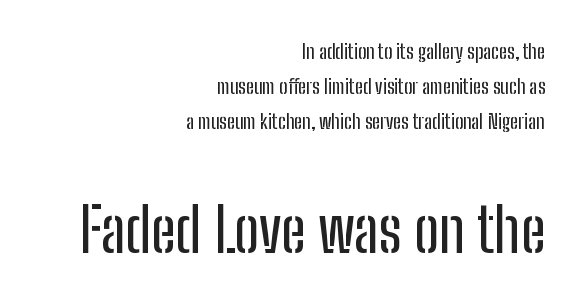
The image shows 61 px condensed sans-serif type, upright; set right-aligned, line spacing 1.74x, normal letter spacing, not underlined; the second (bottom) block is 3.05x larger; low stroke contrast and a medium x-height.
